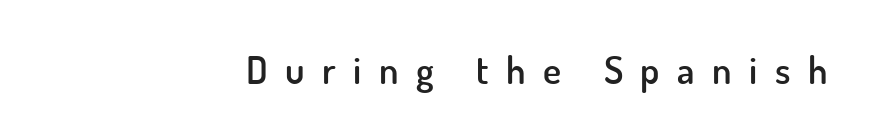
Q: Is the text bold? A: Semi-bold.
Q: Is the text italic (slanted)? A: No, it is upright.
Q: Is the typeface a serif or a sans-serif typeface? A: Sans-serif.
Q: Is the text underlined? A: No.
Q: How is the paragraph aligned? A: Right-aligned.
Q: Is the spacing between letters normal or unusually wide? A: Unusually wide.
Q: Width (condensed, normal, or wide)? A: Normal.
Q: Stroke contrast? A: Low.
Q: x-height? A: Small.
Q: Monospaced? A: No.
